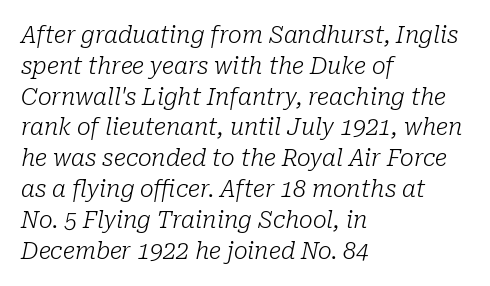
{"italic": "yes", "lean": "right", "slant_degrees": 10, "bold": "no", "underline": "no", "align": "left", "line_spacing": "normal", "line_spacing_ratio": 1.34, "letter_spacing": "normal", "letter_spacing_em": 0.0, "glyph_px": 23}
